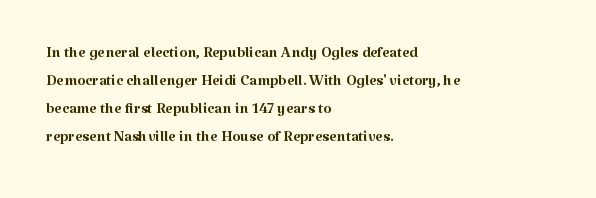
Q: Is the text bold? A: No.
Q: Is the text italic (slanted)? A: No, it is upright.
Q: Is the text underlined? A: No.
Q: How is the paragraph aligned? A: Left-aligned.
Q: Is the spacing between letters normal or unusually wide? A: Normal.
Q: Is the spacing between lines tight, normal or loose? A: Normal.
